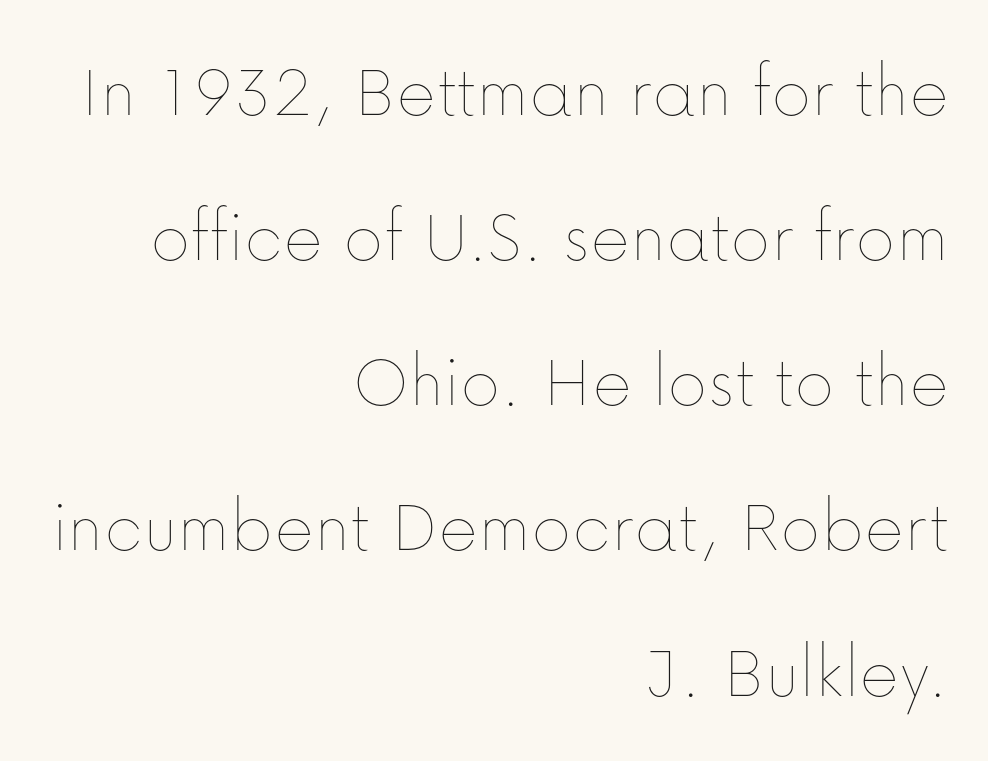
{"italic": "no", "bold": "no", "weight": "thin", "width": "normal", "stroke_contrast": "low", "x_height": "medium", "monospaced": "no", "underline": "no", "align": "right", "line_spacing": "loose", "line_spacing_ratio": 1.91, "letter_spacing": "normal", "letter_spacing_em": 0.0, "glyph_px": 76}
